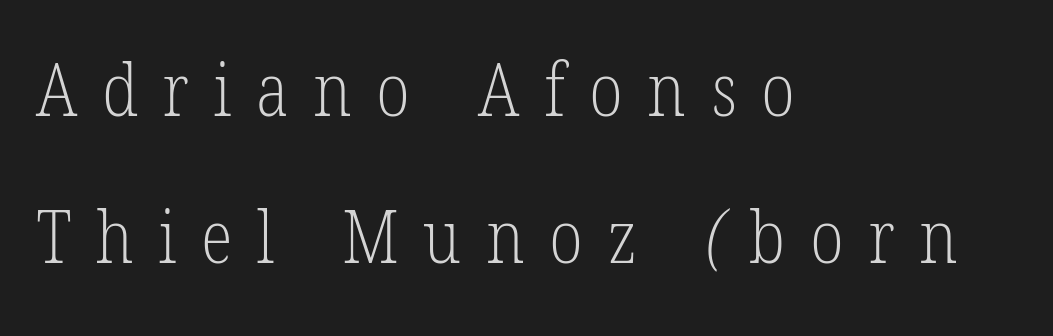
Observe the serifs anchoring each vertical stroke in this sample. Stroke thickness stays within the range of a standard reading face or lighter. Bare-footed words on every line. Tracking value appears strongly positive — letters spread wide.
